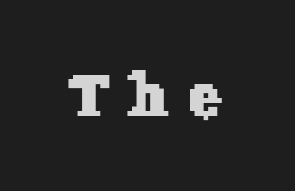
{"serif": "yes", "width": "normal", "stroke_contrast": "low", "x_height": "medium", "monospaced": "no", "underline": "no", "letter_spacing": "wide", "letter_spacing_em": 0.38, "glyph_px": 59}
